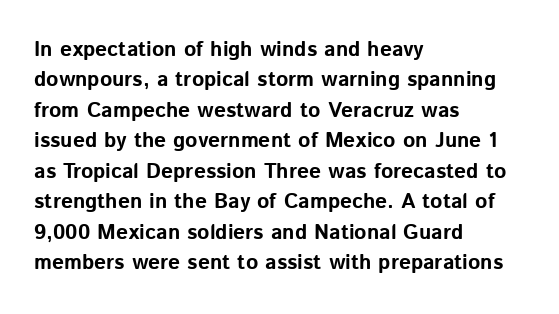
Notice how the stems are strictly vertical — no italics here. These words are printed bold, with thick strokes throughout. Leading: standard. You could call the tracking neutral — neither tight nor loose. The rendering anchors every line to the left-hand side. The words here are not underlined.
